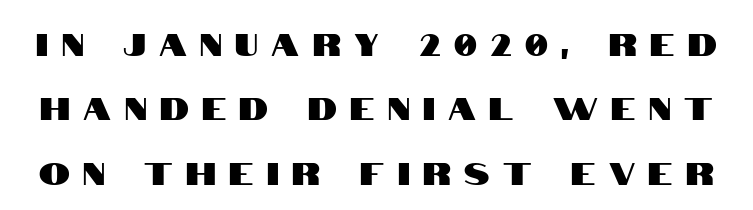
Q: Is the text italic (slanted)? A: No, it is upright.
Q: Is the typeface a serif or a sans-serif typeface? A: Sans-serif.
Q: Is the text underlined? A: No.
Q: Is the spacing between letters normal or unusually wide? A: Unusually wide.
Q: Is the spacing between lines tight, normal or loose? A: Loose.
Q: Width (condensed, normal, or wide)? A: Condensed.
Q: Stroke contrast? A: High.
Q: x-height? A: Large.
Q: Monospaced? A: No.
